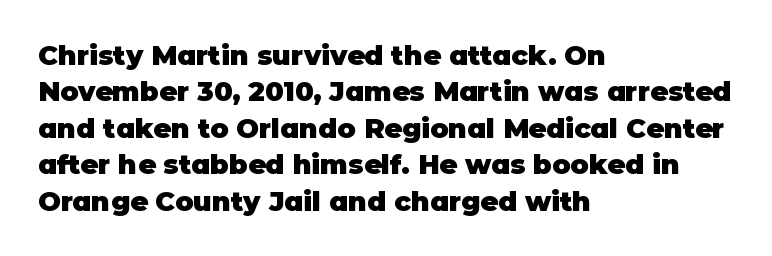
The lettering stays uniformly vertical, giving the passage a roman look. Letters rest on an invisible, unmarked baseline. This block has exactly the height ordinary leading produces. Spacing between characters is what you'd get straight out of the box. Notice how thick the strokes are: this is what a full bold looks like.
